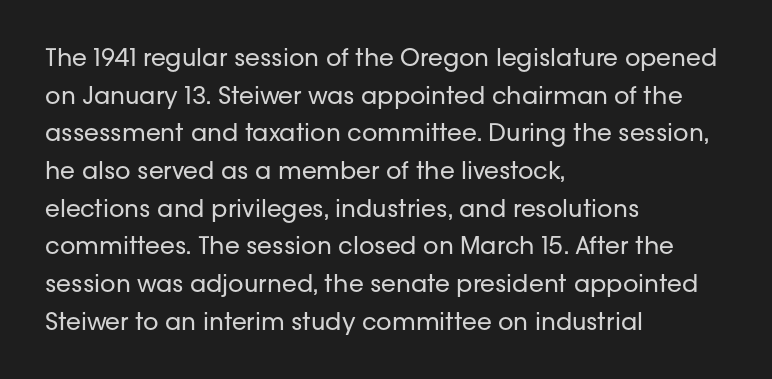
The setting favours the left margin, as ordinary paragraphs usually do. The face looks like a standard text weight, possibly lighter. Each row of text sits above clean, open space. Posture: straight, roman, zero tilt.
